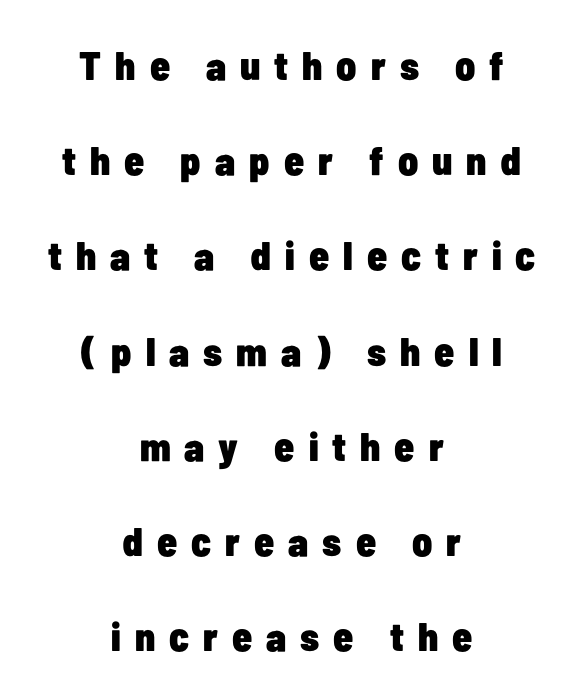
The image shows 40 px heavy, condensed sans-serif type, upright; set centered, loose line spacing (2.38x), unusually wide letter spacing (+0.35 em), not underlined; low stroke contrast and a medium x-height.
